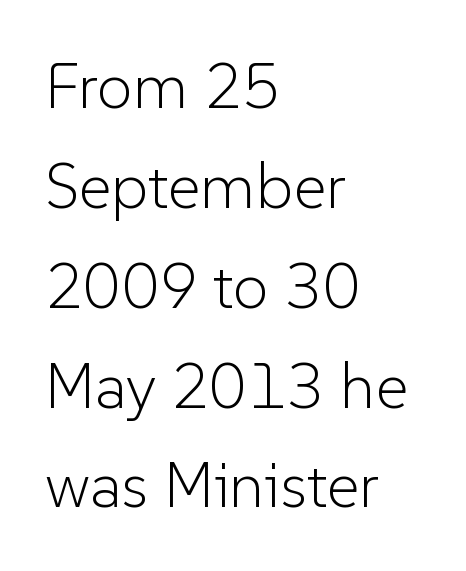
Q: Is the text bold? A: No.
Q: Is the text italic (slanted)? A: No, it is upright.
Q: Is the typeface a serif or a sans-serif typeface? A: Sans-serif.
Q: Is the text underlined? A: No.
Q: How is the paragraph aligned? A: Left-aligned.
Q: Is the spacing between letters normal or unusually wide? A: Normal.
Q: Is the spacing between lines tight, normal or loose? A: Normal.
Q: Width (condensed, normal, or wide)? A: Normal.
Q: Stroke contrast? A: Low.
Q: x-height? A: Medium.
Q: Monospaced? A: No.
